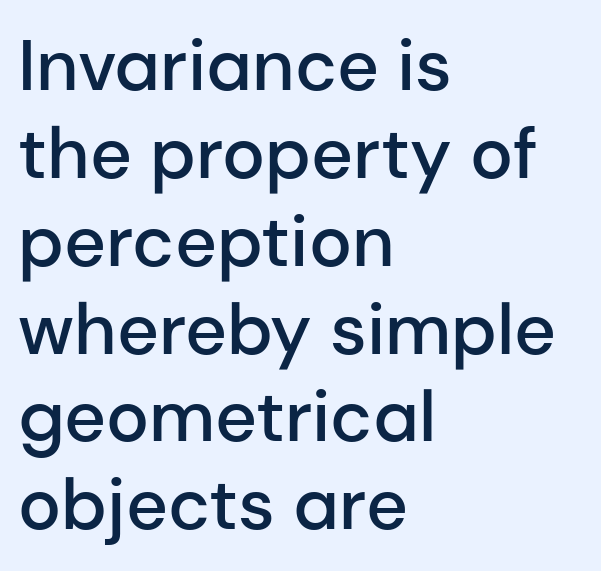
{"serif": "no", "italic": "no", "bold": "semi", "weight": "semibold", "width": "normal", "stroke_contrast": "low", "x_height": "medium", "monospaced": "no", "underline": "no", "align": "left", "line_spacing_ratio": 1.22, "letter_spacing": "normal", "letter_spacing_em": 0.0, "glyph_px": 72}
